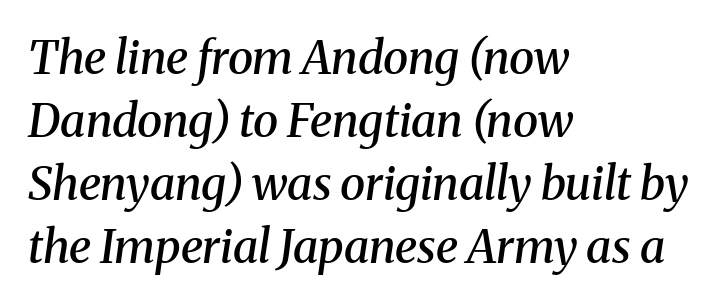
Slightly chunky letters — semibold, I'd say, not full bold. Check the space under the baseline: it is left empty. Does the copy run flush right? No — it runs flush left. Italic: yes, the glyphs are oblique.
